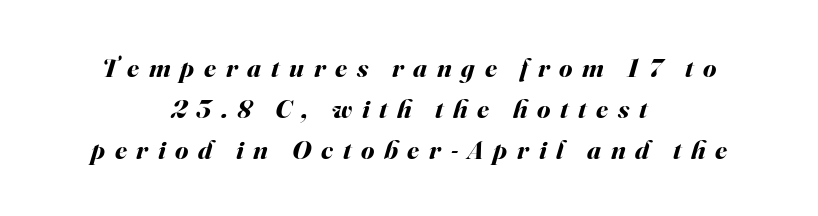
{"italic": "yes", "lean": "right", "slant_degrees": 16, "bold": "yes", "underline": "no", "align": "center", "line_spacing": "normal", "line_spacing_ratio": 1.51, "letter_spacing": "wide", "letter_spacing_em": 0.36, "glyph_px": 27}
